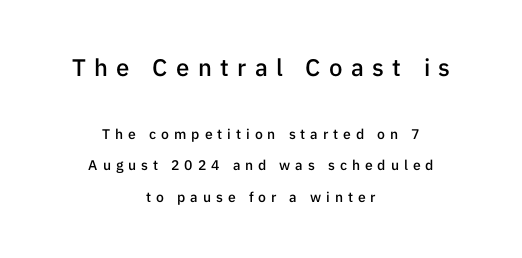
Does the leading feel generous? Absolutely, it's lavish. The paragraph has two soft edges and a firm central axis. The rendering inserts visible extra space after every character. Is there any slant? The stems are plumb. Visually, the top section dominates because its glyphs are scaled up.
